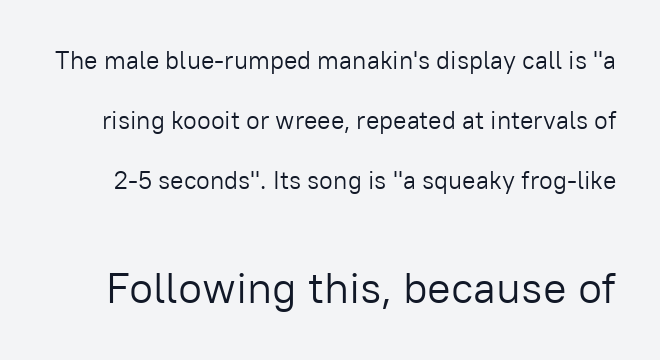
The image shows 44 px light sans-serif type, upright; set loose line spacing (2.4x), normal letter spacing, not underlined; the second (bottom) block is 1.76x larger; low stroke contrast and a medium x-height.
